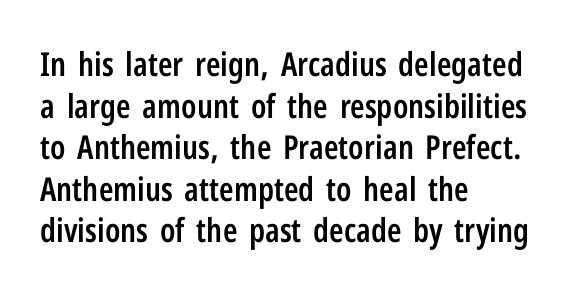
{"serif": "no", "italic": "no", "bold": "semi", "weight": "semibold", "width": "condensed", "stroke_contrast": "low", "x_height": "medium", "monospaced": "no", "underline": "no", "align": "left", "line_spacing": "normal", "line_spacing_ratio": 1.26, "letter_spacing": "normal", "letter_spacing_em": 0.0, "glyph_px": 33}
